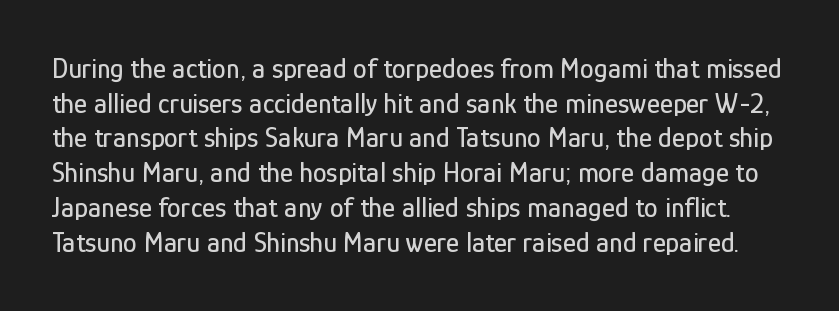
Q: Is the text italic (slanted)? A: No, it is upright.
Q: Is the typeface a serif or a sans-serif typeface? A: Sans-serif.
Q: Is the text underlined? A: No.
Q: Is the spacing between letters normal or unusually wide? A: Normal.
Q: Width (condensed, normal, or wide)? A: Condensed.
Q: Stroke contrast? A: Low.
Q: x-height? A: Medium.
Q: Monospaced? A: No.
